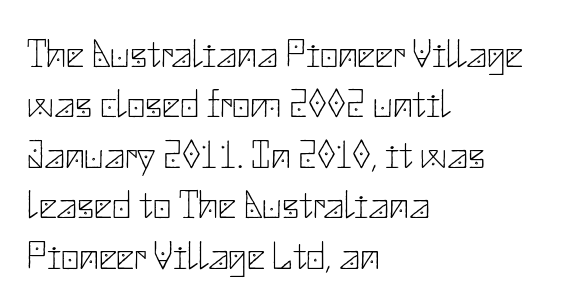
{"serif": "no", "italic": "no", "bold": "no", "weight": "thin", "width": "normal", "stroke_contrast": "low", "x_height": "small", "underline": "no", "align": "left", "line_spacing": "normal", "line_spacing_ratio": 1.26, "letter_spacing": "normal", "letter_spacing_em": 0.0, "glyph_px": 40}
